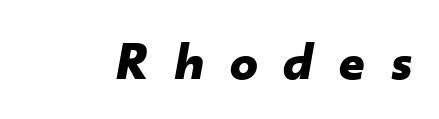
{"italic": "yes", "lean": "right", "slant_degrees": 10, "bold": "yes", "weight": "bold", "width": "normal", "stroke_contrast": "low", "x_height": "small", "monospaced": "no", "underline": "no", "letter_spacing": "wide", "letter_spacing_em": 0.47, "glyph_px": 55}
